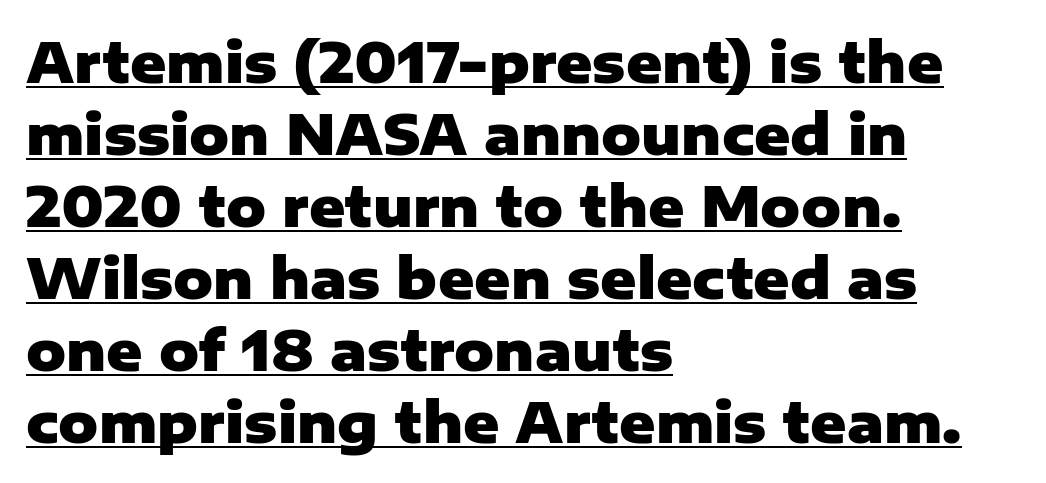
{"serif": "no", "italic": "no", "bold": "yes", "weight": "heavy", "width": "normal", "stroke_contrast": "low", "x_height": "medium", "monospaced": "no", "underline": "yes", "align": "left", "line_spacing": "normal", "line_spacing_ratio": 1.31, "letter_spacing": "normal", "letter_spacing_em": 0.0, "glyph_px": 55}
